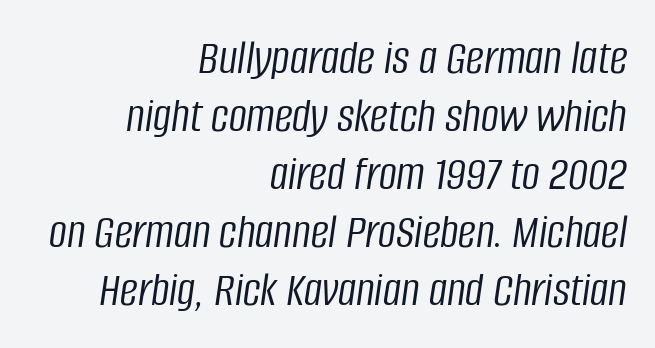
The image shows 50 px light, condensed type, italic (leaning right); set right-aligned, line spacing 1.16x, normal letter spacing, not underlined; low stroke contrast and a large x-height.
